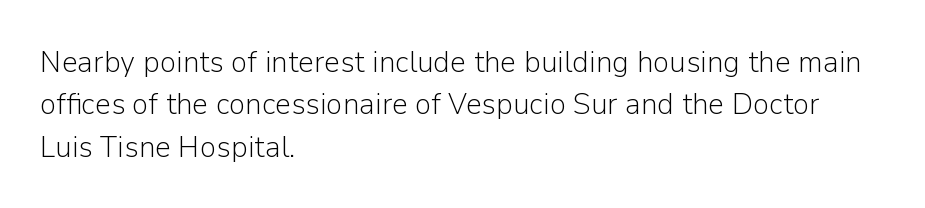
The typesetter chose a ragged-right arrangement here. The letters advance in unequal steps, a hallmark of proportional type. Posture: vertical. Descenders hang freely into open space.
